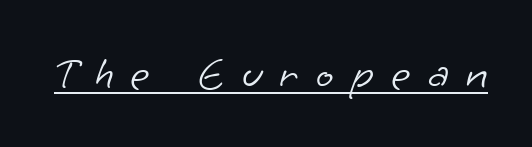
The glyphs in this specimen are sans serif. You could not count columns in this text — the font is proportionally spaced. Weight: not bold — regular or lighter. The passage shown has open, widely tracked lettering throughout.
